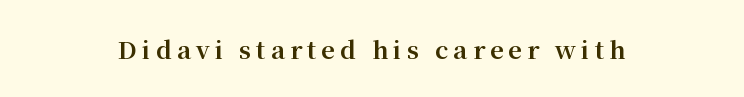
{"italic": "no", "bold": "yes", "underline": "no", "align": "center", "letter_spacing": "wide", "letter_spacing_em": 0.21, "glyph_px": 24}
